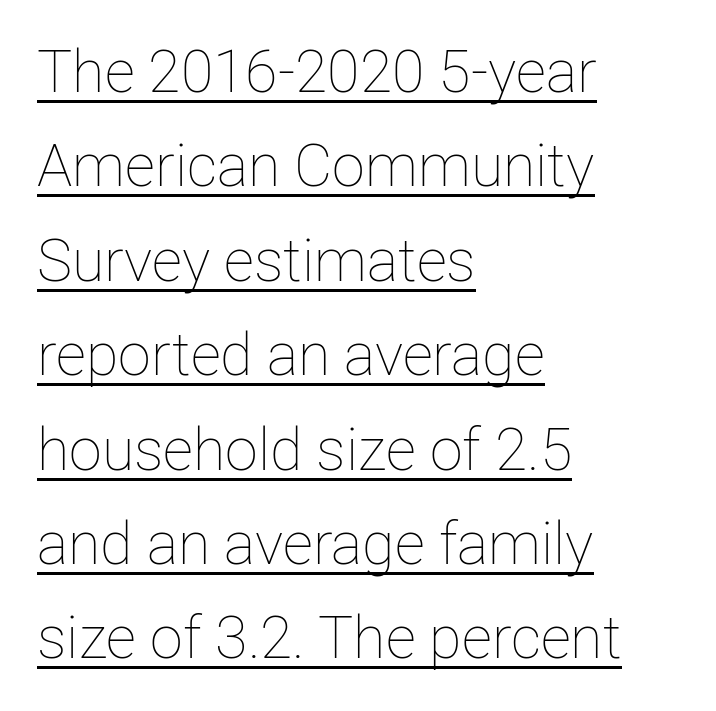
{"italic": "no", "bold": "no", "weight": "thin", "width": "normal", "stroke_contrast": "low", "x_height": "medium", "monospaced": "no", "underline": "yes", "align": "left", "line_spacing": "normal", "line_spacing_ratio": 1.6, "letter_spacing": "normal", "letter_spacing_em": 0.0, "glyph_px": 59}
